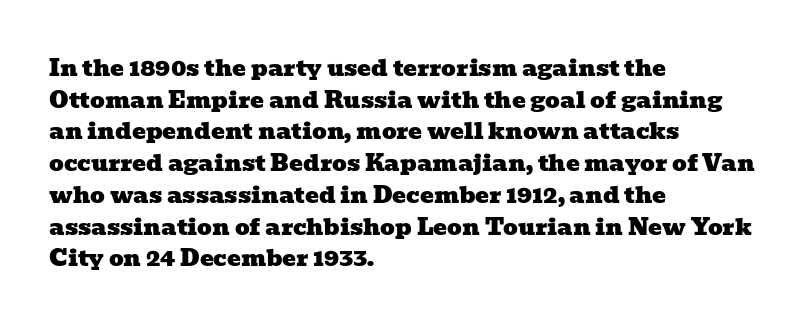
The image shows 23 px text type; set left-aligned, normal line spacing (1.38x), normal letter spacing, not underlined.
